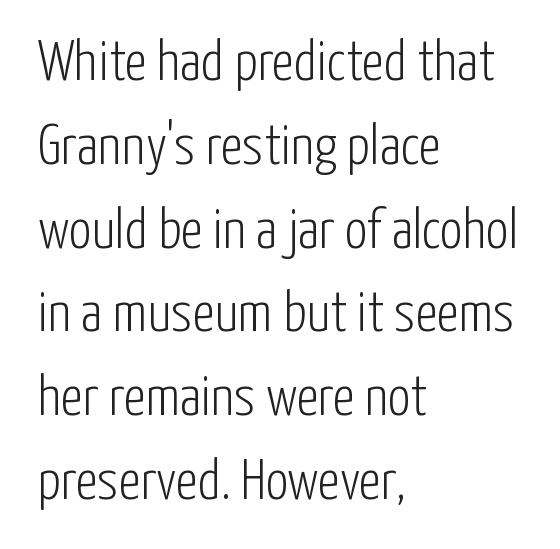
Q: Is the text bold? A: No.
Q: Is the text italic (slanted)? A: No, it is upright.
Q: Is the typeface a serif or a sans-serif typeface? A: Sans-serif.
Q: Is the text underlined? A: No.
Q: How is the paragraph aligned? A: Left-aligned.
Q: Is the spacing between letters normal or unusually wide? A: Normal.
Q: Is the spacing between lines tight, normal or loose? A: Normal.
Q: Width (condensed, normal, or wide)? A: Condensed.
Q: Stroke contrast? A: Low.
Q: x-height? A: Medium.
Q: Monospaced? A: No.
